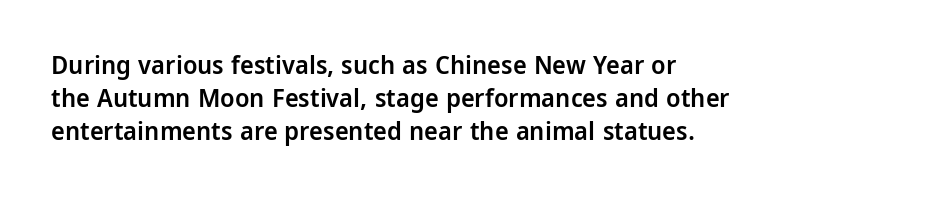
{"italic": "no", "bold": "semi", "underline": "no", "align": "left", "line_spacing": "normal", "line_spacing_ratio": 1.27, "letter_spacing": "normal", "letter_spacing_em": 0.0, "glyph_px": 26}
